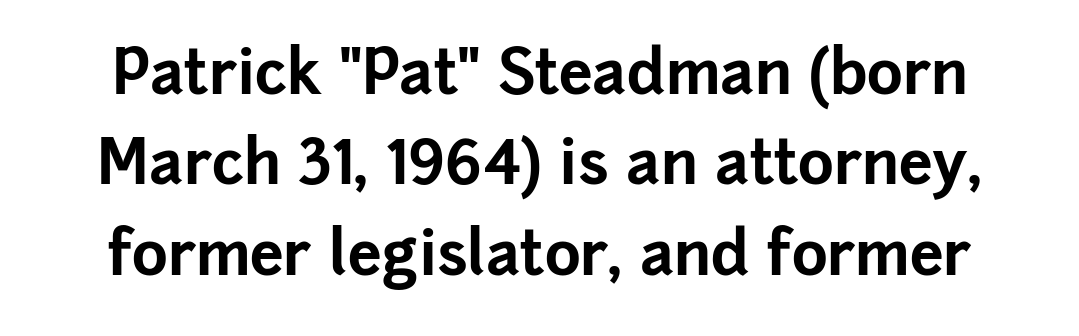
{"serif": "no", "italic": "no", "bold": "yes", "weight": "bold", "width": "normal", "stroke_contrast": "low", "x_height": "medium", "monospaced": "no", "underline": "no", "line_spacing": "normal", "line_spacing_ratio": 1.48, "letter_spacing": "normal", "letter_spacing_em": 0.0, "glyph_px": 61}
